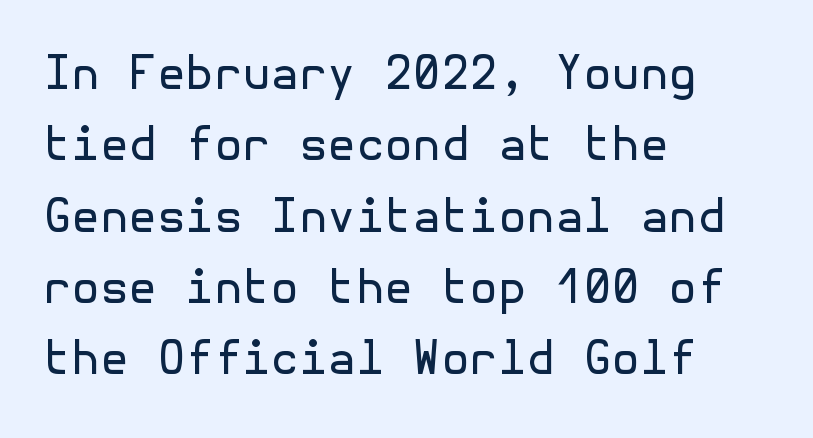
The image shows 46 px regular-weight sans-serif type, upright; set left-aligned, normal line spacing (1.55x), normal letter spacing, not underlined; a medium x-height.
